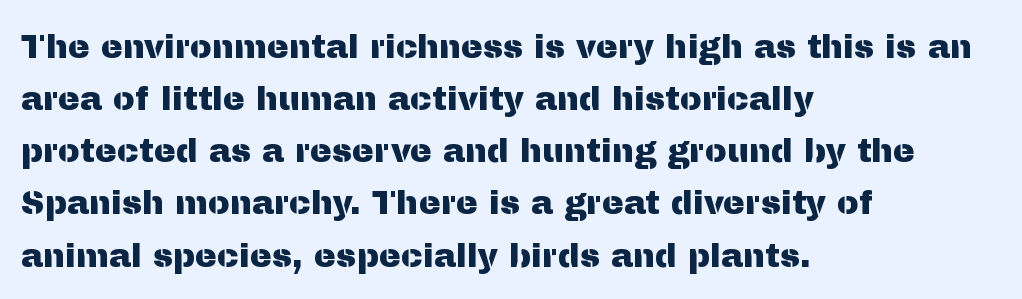
{"serif": "no", "italic": "no", "width": "normal", "stroke_contrast": "medium", "x_height": "medium", "monospaced": "no", "underline": "no", "align": "left", "line_spacing": "normal", "line_spacing_ratio": 1.58, "letter_spacing": "normal", "letter_spacing_em": 0.0, "glyph_px": 33}
